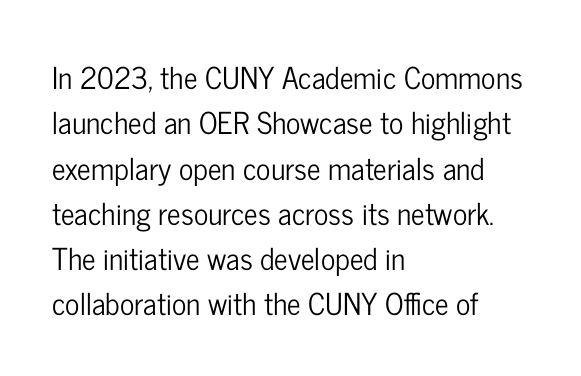
The image shows 30 px condensed sans-serif type, upright; set left-aligned, normal line spacing (1.51x), normal letter spacing, not underlined; low stroke contrast and a medium x-height.
